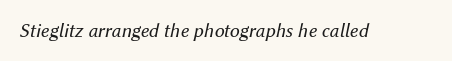
Q: Is the text bold? A: No.
Q: Is the text italic (slanted)? A: Yes, it leans right by about 12 degrees.
Q: Is the text underlined? A: No.
Q: Is the spacing between letters normal or unusually wide? A: Normal.
